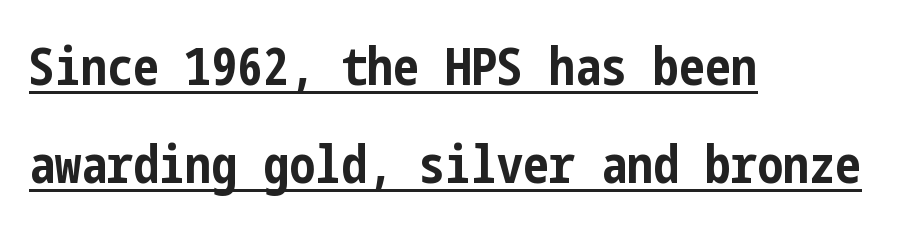
Q: Is the text bold? A: Yes.
Q: Is the text italic (slanted)? A: No, it is upright.
Q: Is the typeface a serif or a sans-serif typeface? A: Sans-serif.
Q: Is the text underlined? A: Yes.
Q: How is the paragraph aligned? A: Left-aligned.
Q: Is the spacing between letters normal or unusually wide? A: Normal.
Q: Width (condensed, normal, or wide)? A: Condensed.
Q: Stroke contrast? A: Low.
Q: x-height? A: Medium.
